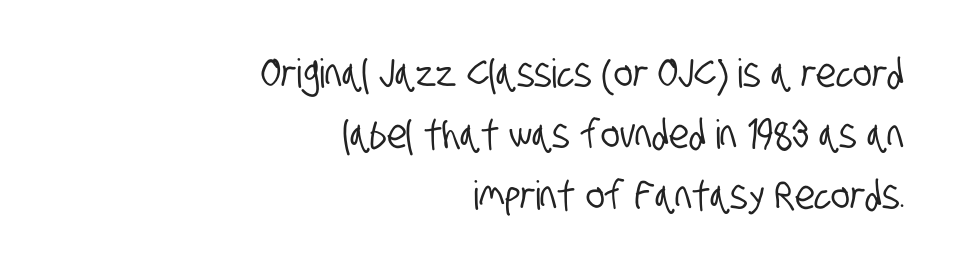
Q: Is the typeface a serif or a sans-serif typeface? A: Sans-serif.
Q: Is the text underlined? A: No.
Q: How is the paragraph aligned? A: Right-aligned.
Q: Is the spacing between letters normal or unusually wide? A: Normal.
Q: Is the spacing between lines tight, normal or loose? A: Normal.
Q: Width (condensed, normal, or wide)? A: Condensed.
Q: Stroke contrast? A: Low.
Q: x-height? A: Large.
Q: Monospaced? A: No.
